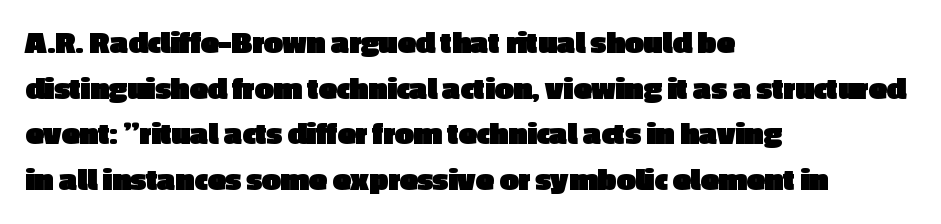
The image shows 33 px heavy sans-serif type, upright; set left-aligned, normal line spacing (1.38x), normal letter spacing, not underlined; a medium x-height.
